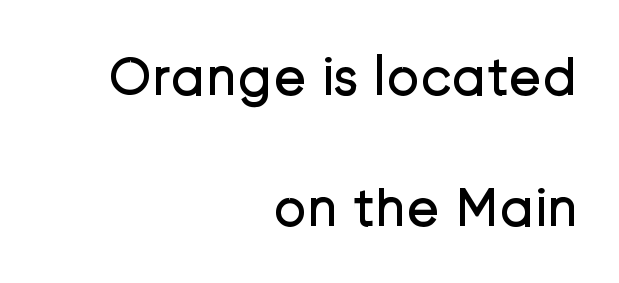
{"serif": "no", "italic": "no", "bold": "no", "weight": "regular", "width": "normal", "stroke_contrast": "low", "x_height": "medium", "monospaced": "no", "underline": "no", "align": "right", "line_spacing": "loose", "line_spacing_ratio": 2.34, "letter_spacing": "normal", "letter_spacing_em": 0.0, "glyph_px": 56}
